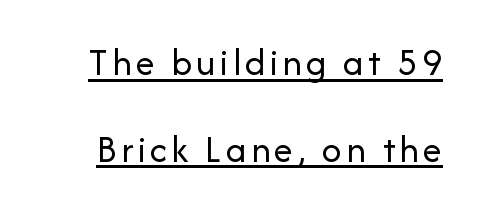
Q: Is the text bold? A: No.
Q: Is the text italic (slanted)? A: No, it is upright.
Q: Is the typeface a serif or a sans-serif typeface? A: Sans-serif.
Q: Is the text underlined? A: Yes.
Q: Is the spacing between lines tight, normal or loose? A: Loose.
Q: Width (condensed, normal, or wide)? A: Normal.
Q: Stroke contrast? A: Low.
Q: x-height? A: Medium.
Q: Monospaced? A: No.
